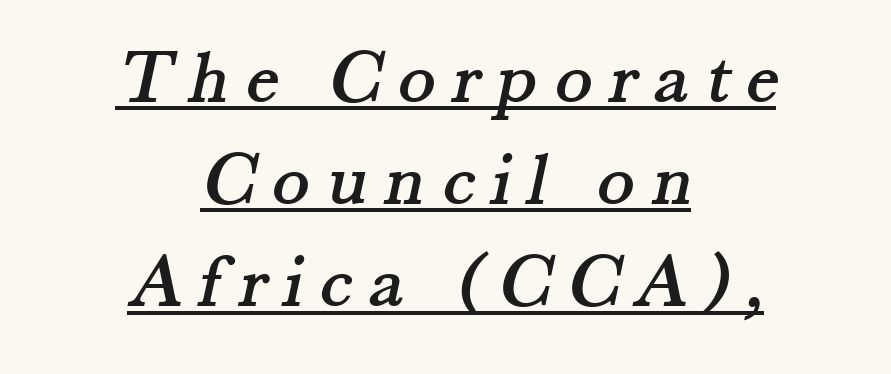
This sample keeps an unexceptional amount of space between lines. Short and long lines alike share a common midpoint. Spacing verdict: proportional, widths tailored to each character. The type family on display is of the serif kind.
